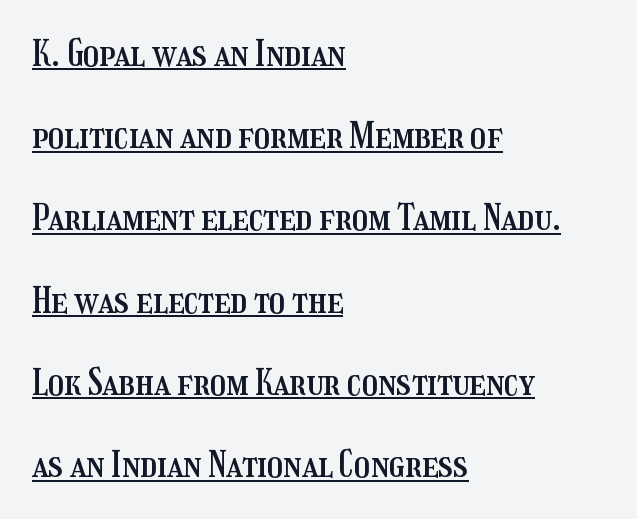
A rule runs beneath these lines of type. Does extra space separate the letters? No, they use regular spacing. A typesetter would call this proportional, since set widths differ per character. Line spacing here is loose.
